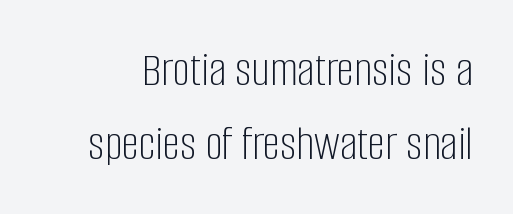
Q: Is the text bold? A: No.
Q: Is the text italic (slanted)? A: No, it is upright.
Q: Is the typeface a serif or a sans-serif typeface? A: Sans-serif.
Q: Is the text underlined? A: No.
Q: Is the spacing between letters normal or unusually wide? A: Normal.
Q: Is the spacing between lines tight, normal or loose? A: Normal.
Q: Width (condensed, normal, or wide)? A: Condensed.
Q: Stroke contrast? A: Low.
Q: x-height? A: Large.
Q: Monospaced? A: No.
